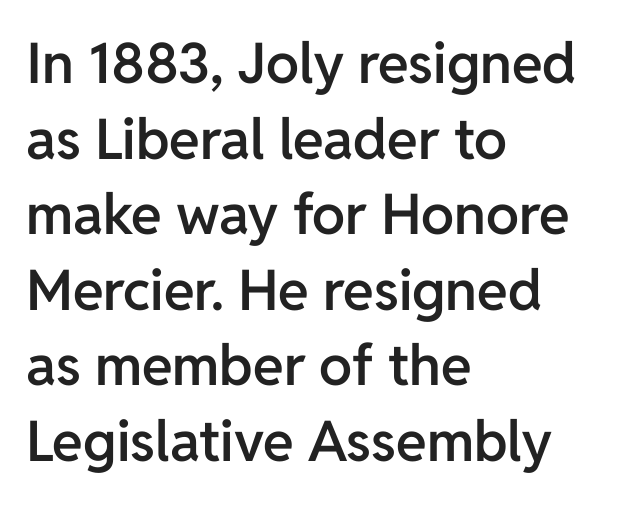
The image shows 56 px semibold sans-serif type, upright; set left-aligned, normal line spacing (1.35x), normal letter spacing, not underlined; low stroke contrast and a medium x-height.
